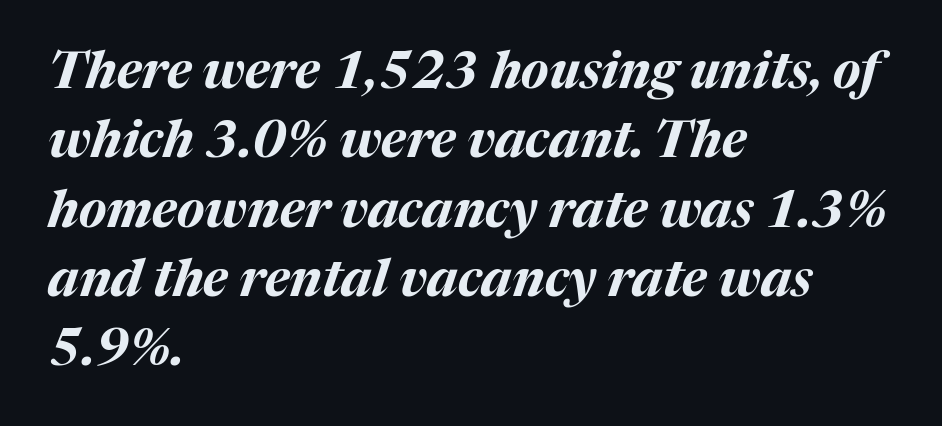
Typesetter's note: full bold, strokes at maximum text heaviness. You could not count columns in this text — the font is proportionally spaced. The baseline area is clear. Words appear dense and cohesive because spacing is normal. These lines sit exactly where default settings would place them.
